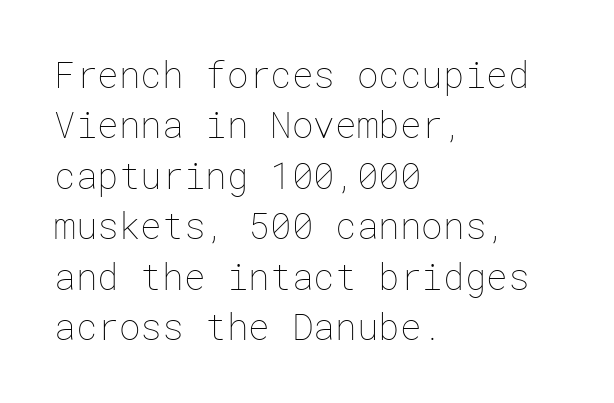
Rendered with straight, roman letterforms. Is there much room between lines? A standard amount, neither cramped nor airy. Each line starts at the same left margin while the right side varies. Stems here are at most as thick as an everyday book face. What stands out about the letter spacing? Nothing — it is the standard amount. Unmarked baselines from the first word to the last.
